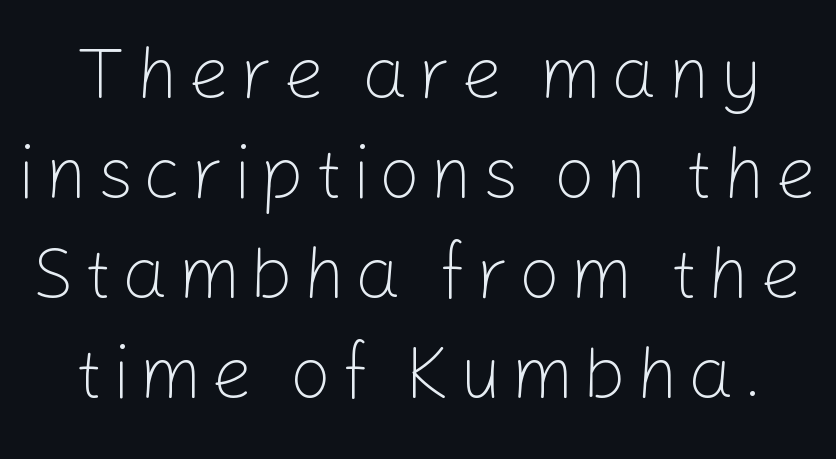
The image shows 73 px light sans-serif type, upright; set normal line spacing (1.37x), not underlined; low stroke contrast and a medium x-height.
